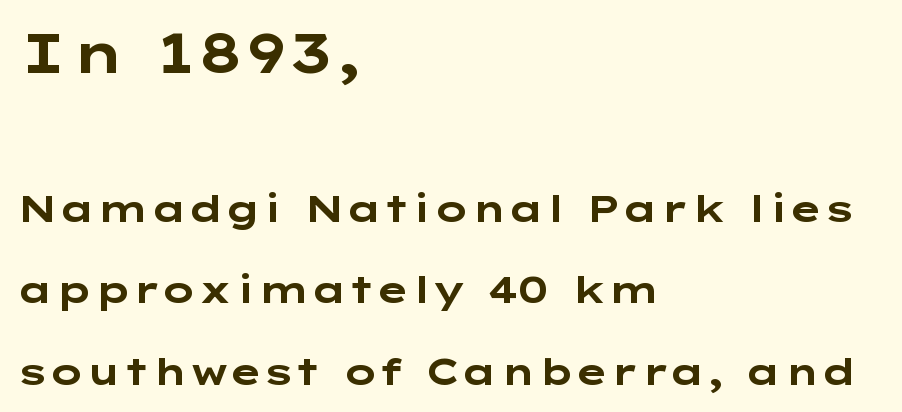
Q: Is the text bold? A: Yes.
Q: Is the text italic (slanted)? A: No, it is upright.
Q: Is the typeface a serif or a sans-serif typeface? A: Sans-serif.
Q: Is the text underlined? A: No.
Q: How is the paragraph aligned? A: Left-aligned.
Q: Is the spacing between letters normal or unusually wide? A: Normal.
Q: Is the spacing between lines tight, normal or loose? A: Loose.
Q: Which block of text is set in a larger size, the first (top) or the second (bottom)? A: The first (top) one.
Q: Width (condensed, normal, or wide)? A: Wide.
Q: Stroke contrast? A: Low.
Q: x-height? A: Medium.
